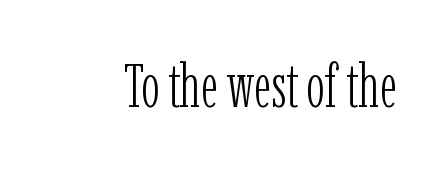
{"serif": "yes", "italic": "no", "bold": "no", "weight": "light", "width": "condensed", "stroke_contrast": "low", "x_height": "medium", "monospaced": "no", "underline": "no", "letter_spacing": "normal", "letter_spacing_em": 0.0, "glyph_px": 61}
